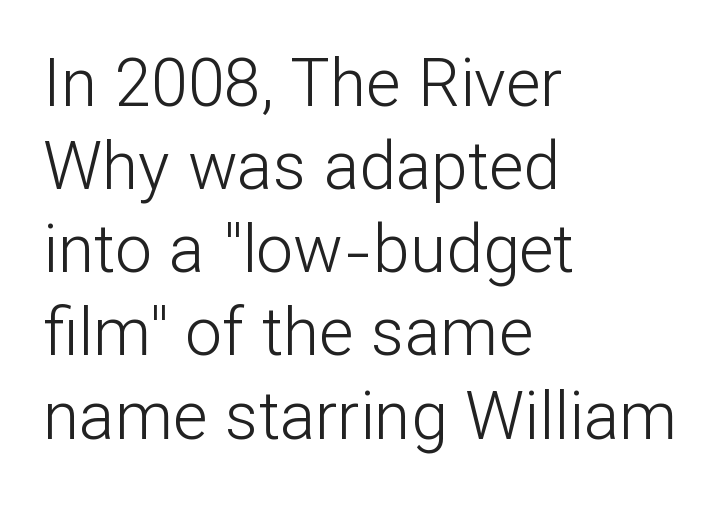
{"serif": "no", "italic": "no", "bold": "no", "weight": "light", "width": "normal", "stroke_contrast": "low", "x_height": "medium", "monospaced": "no", "underline": "no", "align": "left", "line_spacing": "normal", "line_spacing_ratio": 1.26, "letter_spacing": "normal", "letter_spacing_em": 0.0, "glyph_px": 66}
